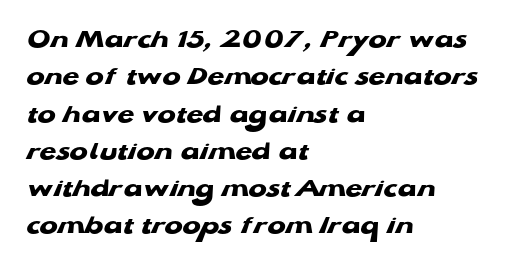
Is there much room between lines? A standard amount, neither cramped nor airy. Tracking value appears to be zero — textbook default spacing. No word sits above an underline. The setting favours the left margin, as ordinary paragraphs usually do. The rendering uses a bold face; every stroke is thick and dark.
